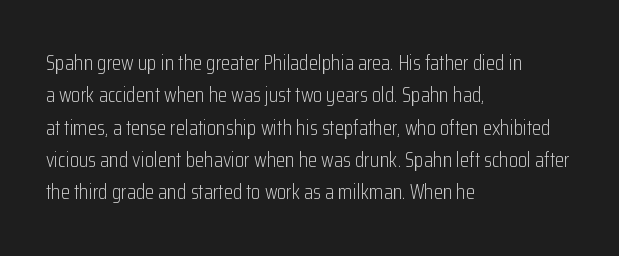
The image shows 21 px text type, upright; set left-aligned, normal line spacing (1.54x), normal letter spacing, not underlined.
